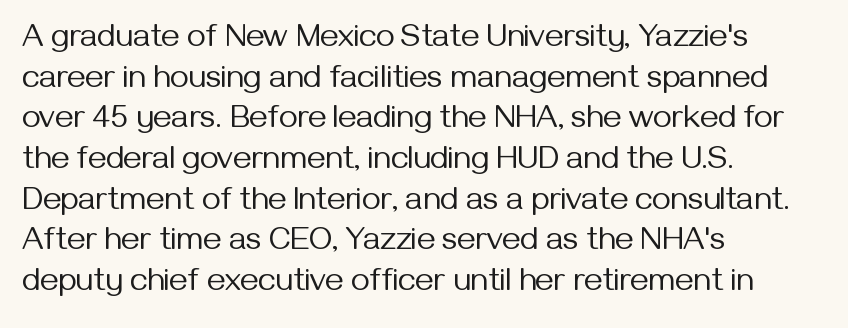
The image shows 32 px regular-weight sans-serif type, upright; set left-aligned, normal line spacing (1.27x), normal letter spacing, not underlined; medium stroke contrast and a medium x-height.
